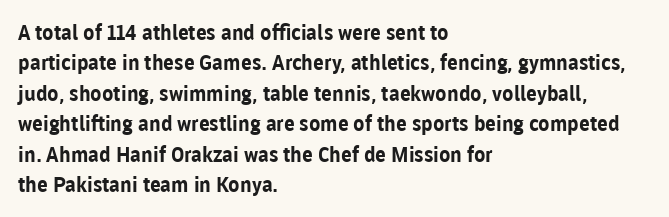
Q: Is the text bold? A: Yes.
Q: Is the text italic (slanted)? A: No, it is upright.
Q: Is the text underlined? A: No.
Q: How is the paragraph aligned? A: Left-aligned.
Q: Is the spacing between letters normal or unusually wide? A: Normal.
Q: Is the spacing between lines tight, normal or loose? A: Normal.
